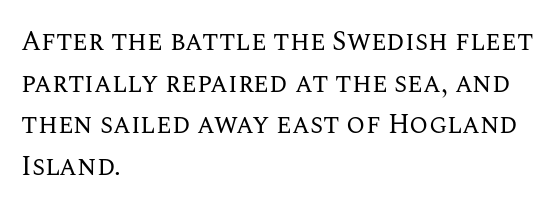
This sample uses an upright cut, with every glyph sitting square on the baseline. Lines of text with bare space underneath. The setting favours the left margin, as ordinary paragraphs usually do. Leading: standard. The typesetting does not lean heavy: it is not bold. You could call the tracking neutral — neither tight nor loose.
